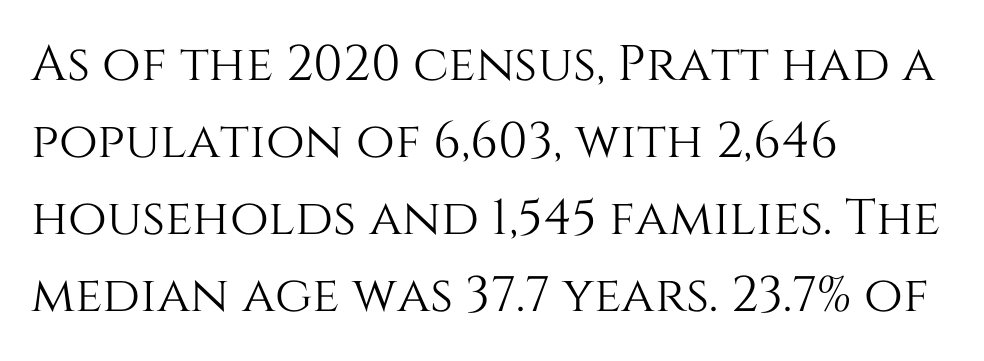
{"italic": "no", "width": "normal", "stroke_contrast": "medium", "x_height": "large", "monospaced": "no", "underline": "no", "align": "left", "line_spacing": "normal", "line_spacing_ratio": 1.54, "letter_spacing": "normal", "letter_spacing_em": 0.0, "glyph_px": 50}
